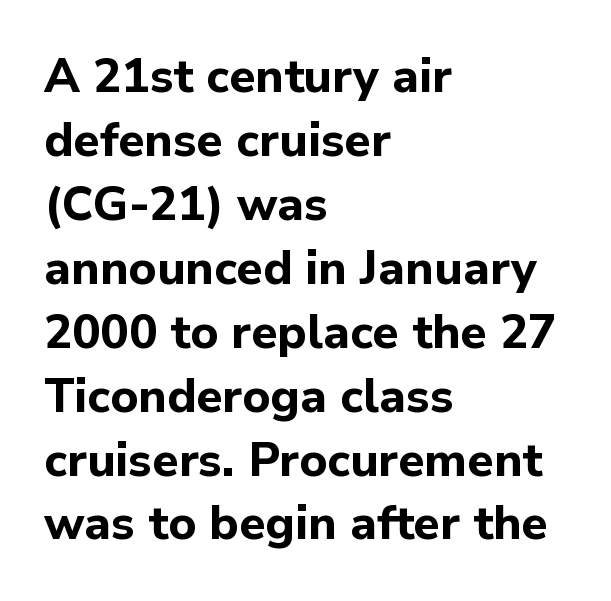
{"serif": "no", "italic": "no", "bold": "yes", "weight": "bold", "width": "normal", "stroke_contrast": "low", "x_height": "medium", "monospaced": "no", "underline": "no", "align": "left", "line_spacing": "normal", "line_spacing_ratio": 1.36, "letter_spacing": "normal", "letter_spacing_em": 0.0, "glyph_px": 47}
